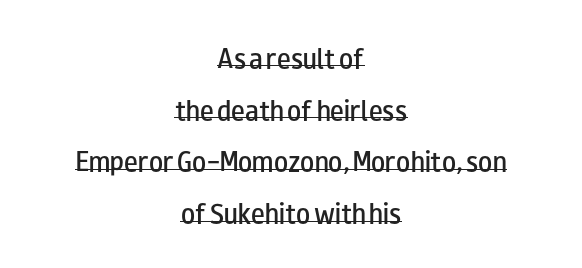
Q: Is the text bold? A: Semi-bold.
Q: Is the text italic (slanted)? A: No, it is upright.
Q: Is the text underlined? A: Yes.
Q: How is the paragraph aligned? A: Centered.
Q: Is the spacing between letters normal or unusually wide? A: Normal.
Q: Is the spacing between lines tight, normal or loose? A: Loose.
